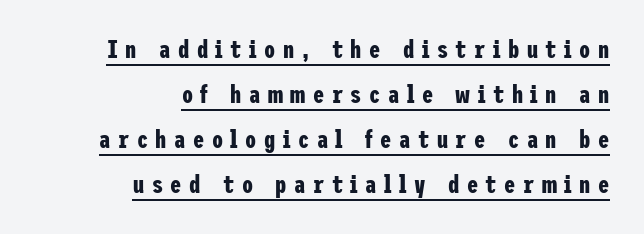
The image shows 25 px bold type, upright; set right-aligned, line spacing 1.8x, unusually wide letter spacing (+0.3 em), underlined.
